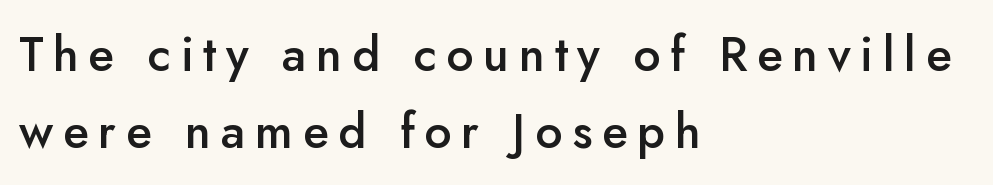
{"serif": "no", "italic": "no", "bold": "semi", "weight": "semibold", "width": "normal", "stroke_contrast": "low", "x_height": "small", "monospaced": "no", "underline": "no", "align": "left", "line_spacing": "normal", "line_spacing_ratio": 1.6, "letter_spacing": "wide", "letter_spacing_em": 0.2, "glyph_px": 48}
